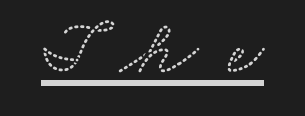
{"serif": "yes", "width": "wide", "stroke_contrast": "low", "x_height": "small", "monospaced": "no", "underline": "yes", "letter_spacing": "wide", "letter_spacing_em": 0.38, "glyph_px": 79}
